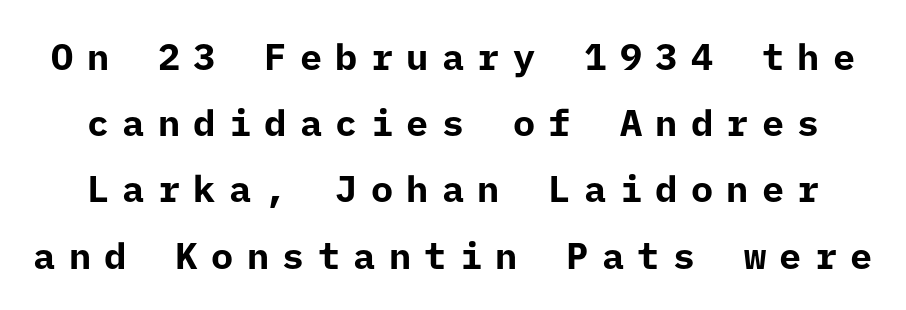
The image shows 37 px bold sans-serif type, upright; set line spacing 1.79x, unusually wide letter spacing (+0.36 em), not underlined; low stroke contrast and a medium x-height.
